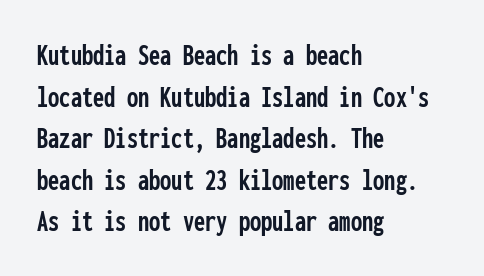
{"serif": "no", "italic": "no", "width": "condensed", "stroke_contrast": "low", "x_height": "medium", "monospaced": "yes", "underline": "no", "align": "left", "line_spacing": "normal", "line_spacing_ratio": 1.3, "letter_spacing": "normal", "letter_spacing_em": 0.0, "glyph_px": 32}
